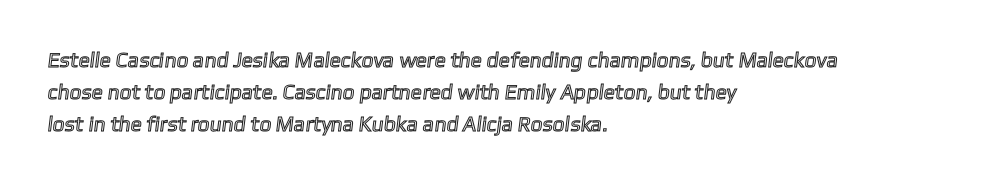
{"underline": "no", "align": "left", "line_spacing": "normal", "line_spacing_ratio": 1.52, "letter_spacing": "normal", "letter_spacing_em": 0.0, "glyph_px": 21}
